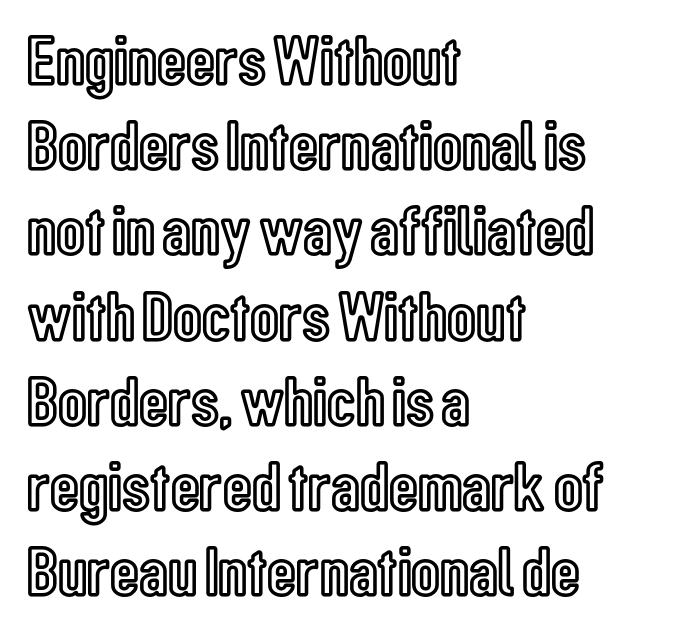
Letters rest on an invisible, unmarked baseline. Every row of glyphs begins at an identical x-position on the left. No extra tracking has been applied to these lines. A typesetter would mark this as roman, not italic.
